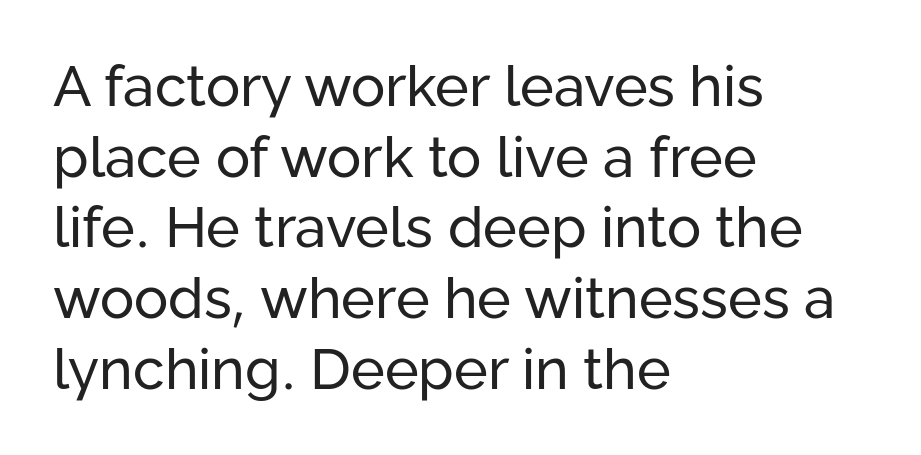
The image shows 57 px regular-weight sans-serif type, upright; set left-aligned, line spacing 1.24x, normal letter spacing, not underlined; low stroke contrast and a medium x-height.
